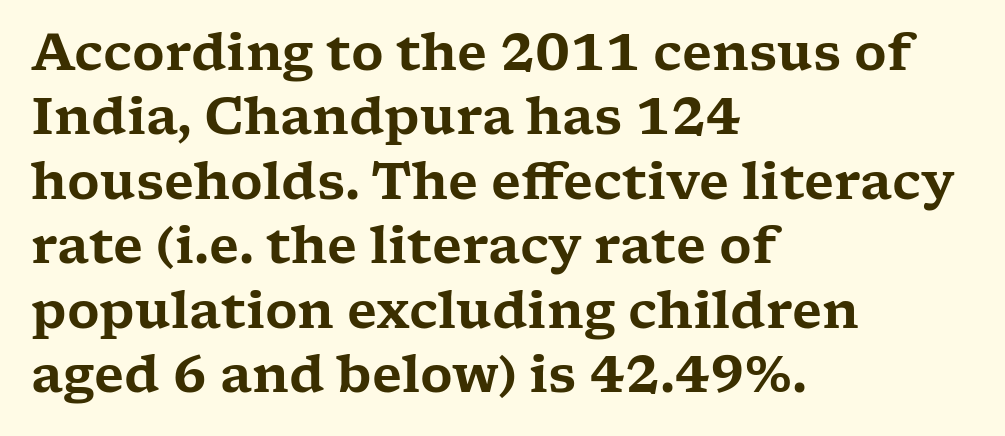
Letter spacing: default. Vertically, the passage feels balanced, rows spaced as you'd expect. Rendered with straight, roman letterforms. The string is rendered with underlining switched off. Do the characters align in a grid? No, the font is proportional. Reading down the block, your eye returns to a fixed left position each line.
